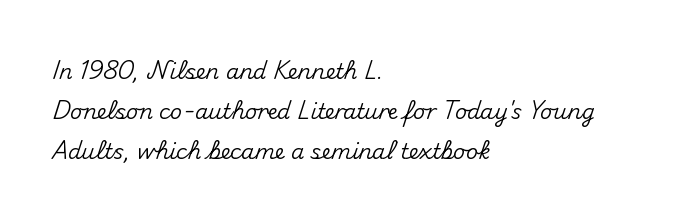
Inter-character spacing is left at the font's built-in metrics. Each new line begins a long way beneath the previous one. Horizontally, the lines are justified to the leading edge only. Descenders are the only things crossing below the line.
